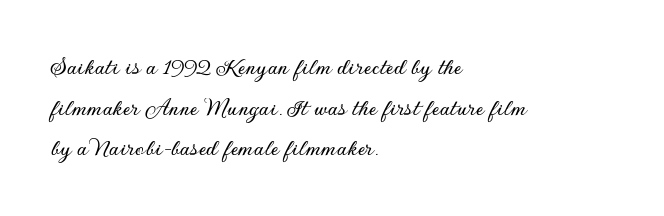
Q: Is the text italic (slanted)? A: Yes.
Q: Is the text underlined? A: No.
Q: How is the paragraph aligned? A: Left-aligned.
Q: Is the spacing between letters normal or unusually wide? A: Normal.
Q: Is the spacing between lines tight, normal or loose? A: Normal.
